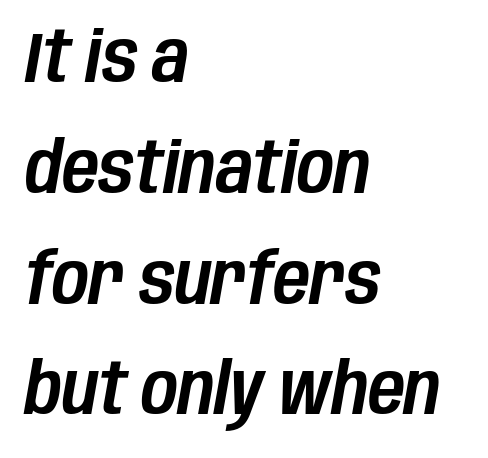
The image shows 71 px condensed type, italic (leaning right); set left-aligned, normal line spacing (1.56x), normal letter spacing, not underlined; low stroke contrast and a large x-height.
